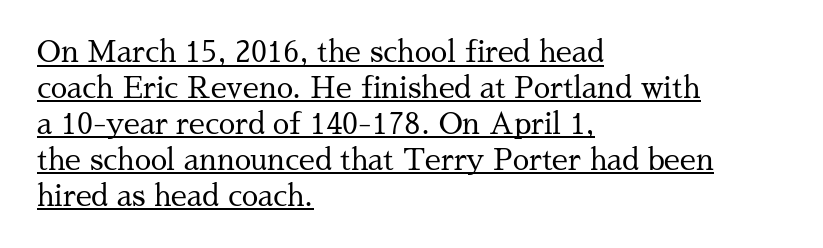
The image shows 29 px regular-weight serif type, upright; set left-aligned, line spacing 1.24x, normal letter spacing, underlined; medium stroke contrast and a medium x-height.
